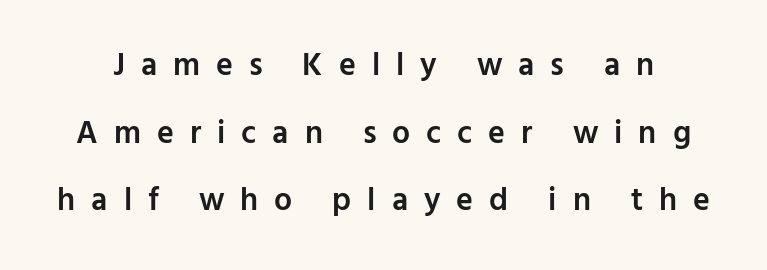
Note the varied advance widths — an 'i' is clearly narrower than an 'm'. The axis of the letterforms is exactly vertical. To sum up the face: it is a sans, with no serifs. Each word looks stretched out because of the extra space between its letters. Summary of vertical rhythm: relaxed, with wide interline spacing. Bold? Not quite — semibold, heavier than regular but stopping short.
